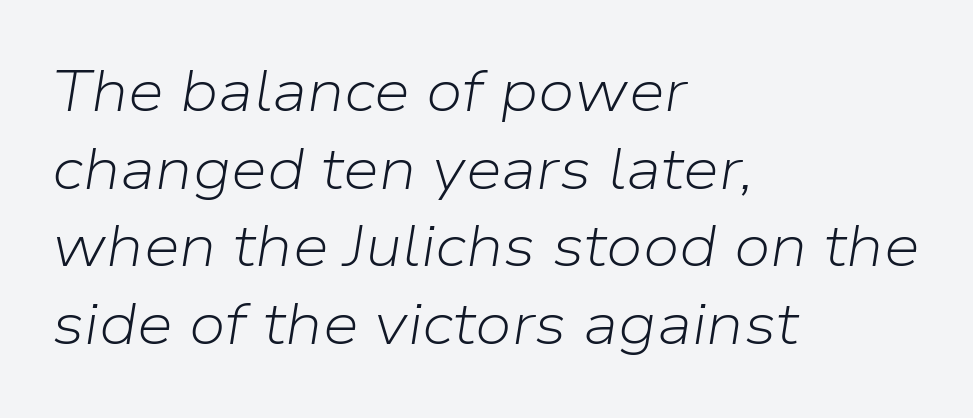
The image shows 58 px light type, italic (leaning right); set left-aligned, normal line spacing (1.34x), normal letter spacing, not underlined; low stroke contrast and a medium x-height.
